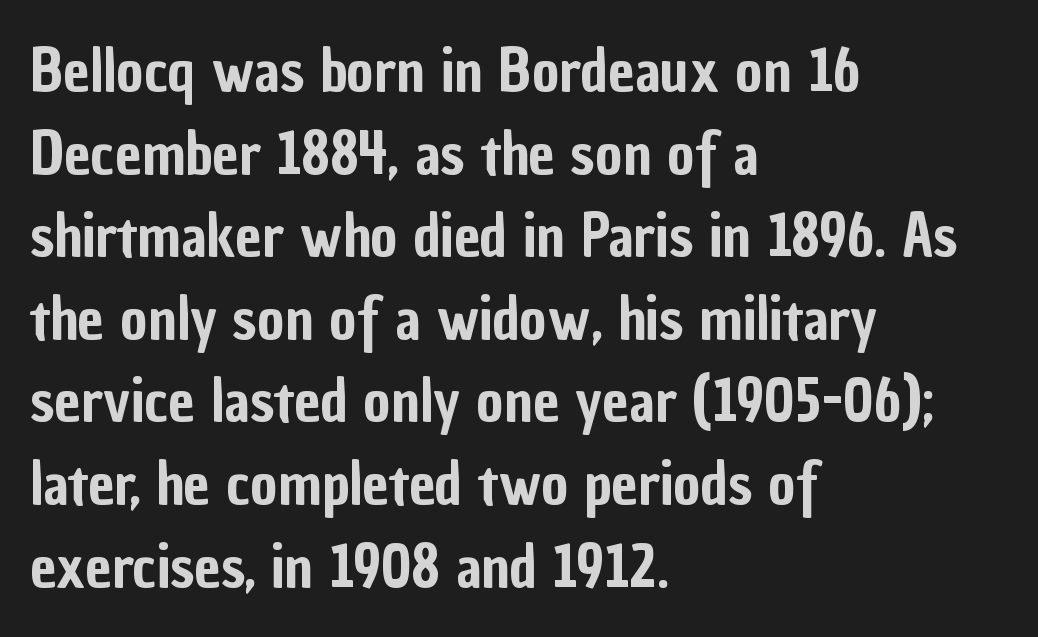
The image shows 59 px condensed sans-serif type, upright; set left-aligned, normal line spacing (1.4x), normal letter spacing, not underlined; low stroke contrast and a medium x-height.
